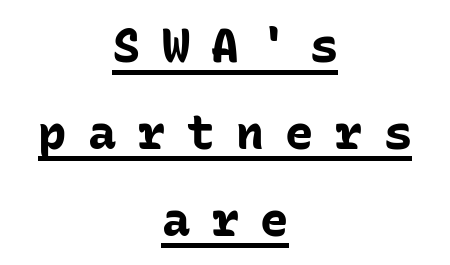
Q: Is the text bold? A: Yes.
Q: Is the text italic (slanted)? A: No, it is upright.
Q: Is the typeface a serif or a sans-serif typeface? A: Sans-serif.
Q: Is the text underlined? A: Yes.
Q: How is the paragraph aligned? A: Centered.
Q: Is the spacing between letters normal or unusually wide? A: Unusually wide.
Q: Width (condensed, normal, or wide)? A: Normal.
Q: Stroke contrast? A: Low.
Q: x-height? A: Medium.
Q: Monospaced? A: Yes.
